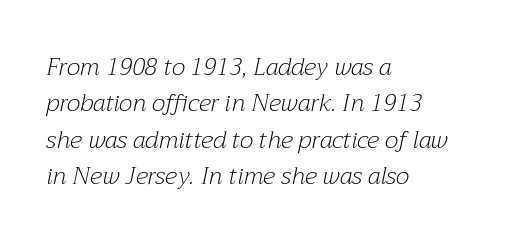
{"italic": "yes", "lean": "right", "slant_degrees": 12, "bold": "no", "underline": "no", "align": "left", "line_spacing": "normal", "line_spacing_ratio": 1.52, "letter_spacing": "normal", "letter_spacing_em": 0.0, "glyph_px": 24}
